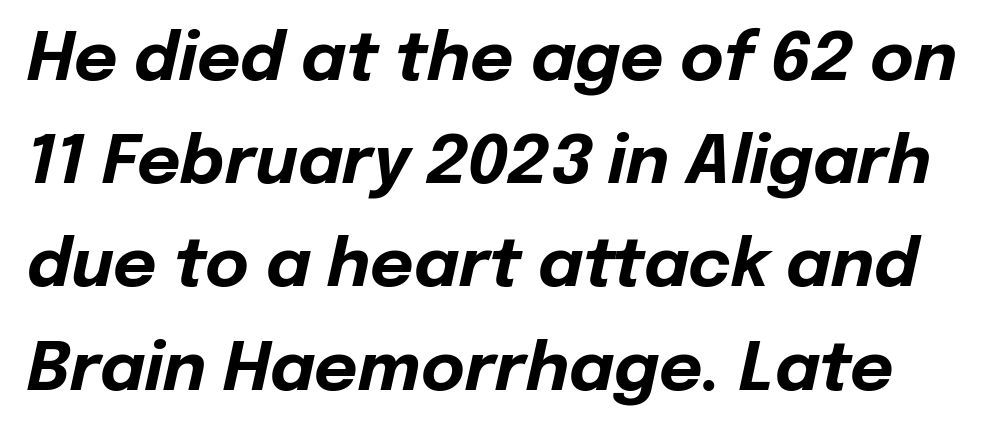
{"italic": "yes", "lean": "right", "slant_degrees": 12, "bold": "yes", "weight": "bold", "width": "normal", "stroke_contrast": "low", "x_height": "medium", "monospaced": "no", "underline": "no", "line_spacing": "normal", "line_spacing_ratio": 1.54, "letter_spacing": "normal", "letter_spacing_em": 0.0, "glyph_px": 67}
